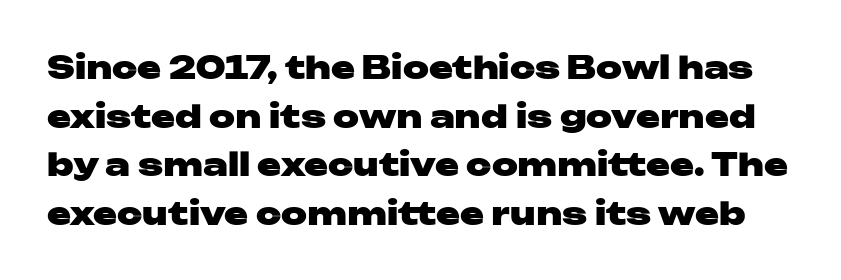
If you measured baseline to baseline, you'd find a middling distance. Note the varied advance widths — an 'i' is clearly narrower than an 'm'. Characters follow at the spacing the type designer built in. The glyphs have the mass of a bold cut. Observe the absence of serifs on each vertical stroke in this sample. Every stem runs plumb, perpendicular to the baseline.
